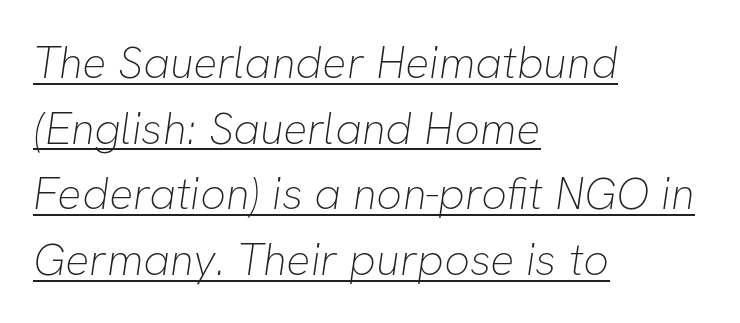
The image shows 45 px thin sans-serif type; set left-aligned, normal line spacing (1.46x), normal letter spacing, underlined; low stroke contrast and a medium x-height.
